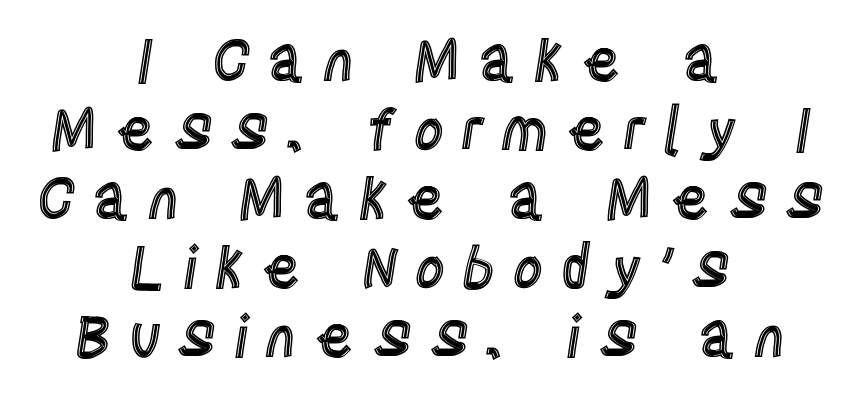
The image shows 59 px condensed type; set centered, line spacing 1.17x, unusually wide letter spacing (+0.28 em), not underlined; a large x-height.
